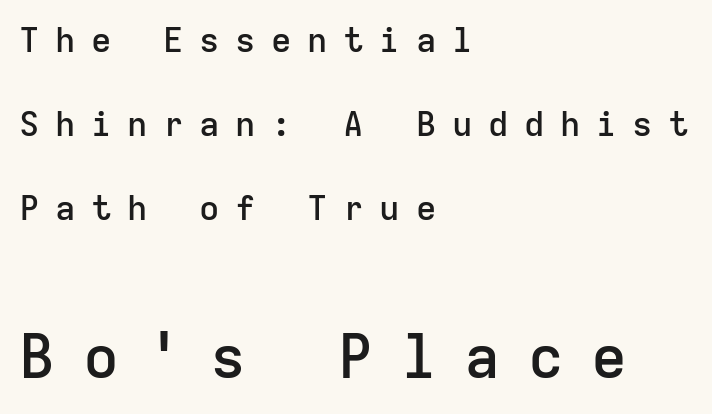
This is moderately heavy type, rendered in semibold. The passage shown has open, widely tracked lettering throughout. Lines of text with bare space underneath. The block of text is sparse from top to bottom, with ample space between rows. The typesetter chose a ragged-right arrangement here. The face used here is a sans, in the tradition of grotesques and geometrics.
